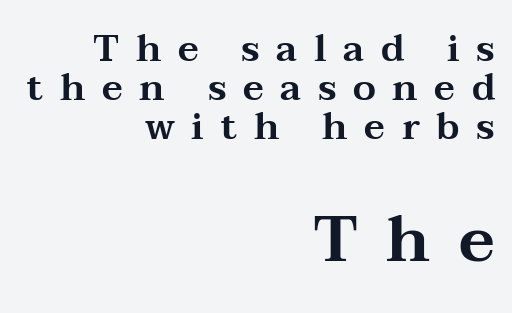
Line spacing here is tight. Compared with a flush-left layout, this one pins lines to the opposite, right side. Unmarked baselines from the first word to the last. Look at the tracking — it's clearly loosened, letters drifting apart. In terms of posture, this sample is upright.
